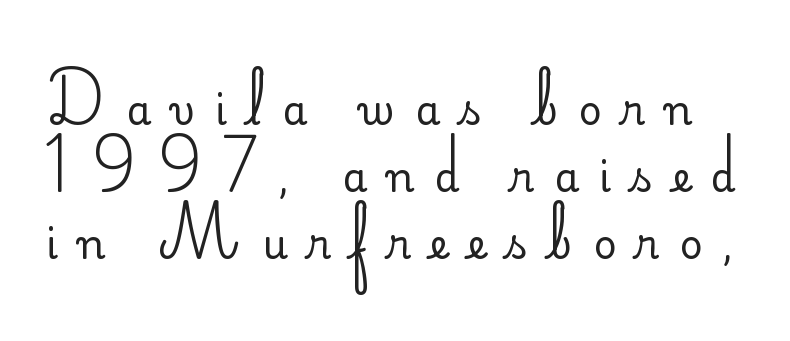
The image shows 40 px regular-weight sans-serif type, upright; set normal line spacing (1.67x), unusually wide letter spacing (+0.5 em), not underlined; low stroke contrast and a small x-height.
